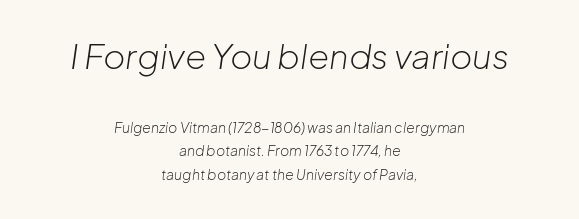
Slant detected: the letters are inclined. The rag falls on both sides of this text block equally. The area under the type is left untouched. Letter spacing: default.
